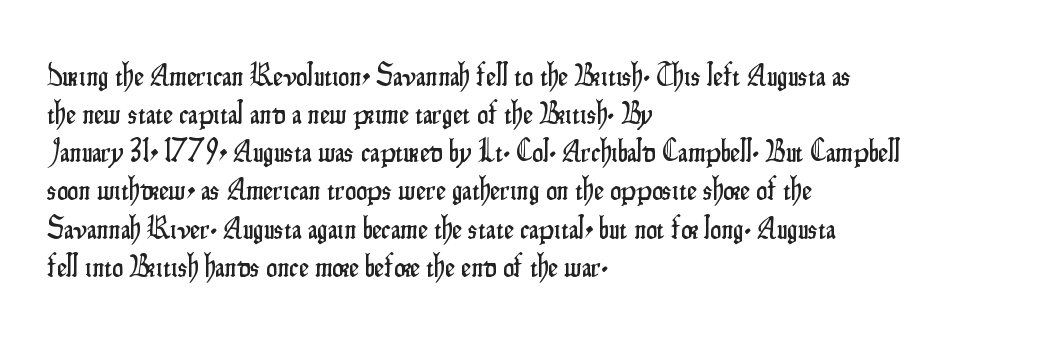
The image shows 31 px condensed sans-serif type, upright; set left-aligned, line spacing 1.23x, normal letter spacing, not underlined; low stroke contrast and a small x-height.
